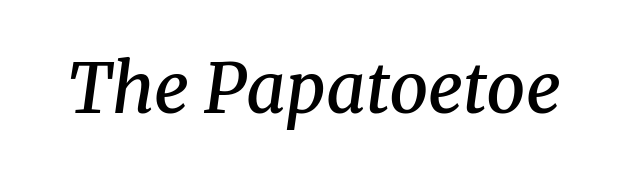
Q: Is the text bold? A: Semi-bold.
Q: Is the text italic (slanted)? A: Yes, it leans right by about 8 degrees.
Q: Is the typeface a serif or a sans-serif typeface? A: Serif.
Q: Is the text underlined? A: No.
Q: Is the spacing between letters normal or unusually wide? A: Normal.
Q: Width (condensed, normal, or wide)? A: Normal.
Q: Stroke contrast? A: Medium.
Q: x-height? A: Medium.
Q: Monospaced? A: No.
